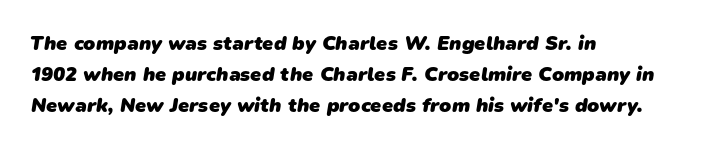
The image shows 20 px bold type; set left-aligned, normal line spacing (1.56x), normal letter spacing, not underlined.
